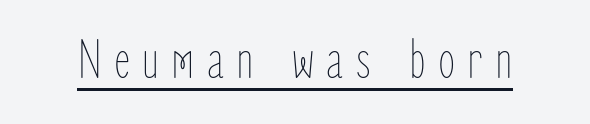
The image shows 56 px thin, condensed type, upright; set unusually wide letter spacing (+0.22 em), underlined; low stroke contrast and a medium x-height.
